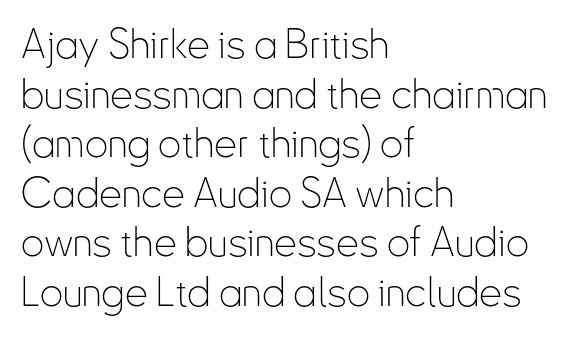
Proportional: the letters do not fall into vertical columns. Default kerning and tracking; the words read as compact shapes. Decoration check: the copy has no underline. Check where the strokes stop: nothing finishes them off — pure sans.
